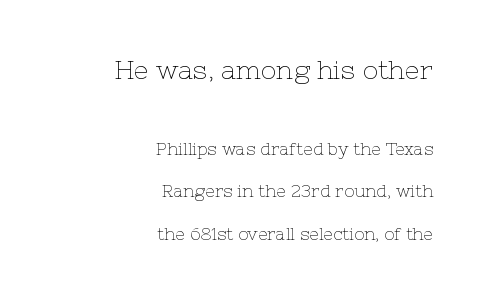
Q: Is the text bold? A: No.
Q: Is the text italic (slanted)? A: No, it is upright.
Q: Is the text underlined? A: No.
Q: How is the paragraph aligned? A: Right-aligned.
Q: Is the spacing between letters normal or unusually wide? A: Normal.
Q: Is the spacing between lines tight, normal or loose? A: Loose.
Q: Which block of text is set in a larger size, the first (top) or the second (bottom)? A: The first (top) one.
